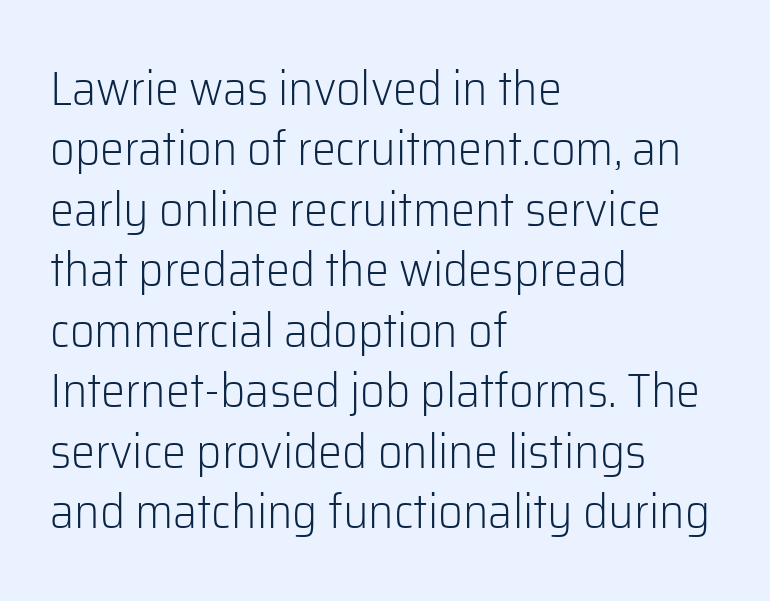
{"serif": "no", "italic": "no", "bold": "no", "weight": "light", "width": "normal", "stroke_contrast": "low", "x_height": "medium", "monospaced": "no", "underline": "no", "align": "left", "line_spacing": "normal", "line_spacing_ratio": 1.26, "letter_spacing": "normal", "letter_spacing_em": 0.0, "glyph_px": 48}
